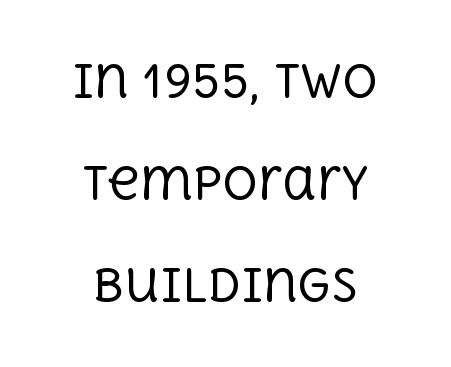
{"serif": "yes", "italic": "no", "bold": "no", "weight": "regular", "width": "normal", "x_height": "large", "monospaced": "no", "underline": "no", "align": "center", "line_spacing": "loose", "line_spacing_ratio": 2.32, "letter_spacing": "normal", "letter_spacing_em": 0.0, "glyph_px": 44}
